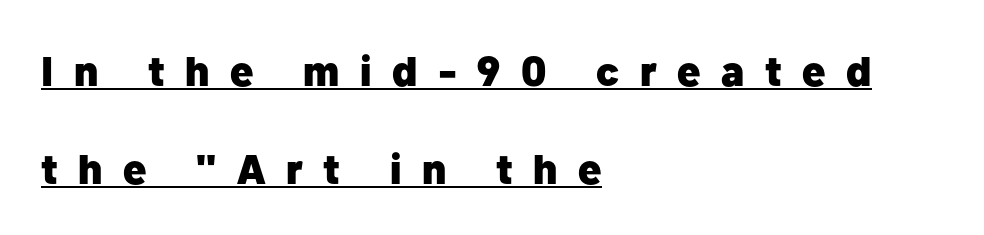
The image shows 42 px heavy sans-serif type, upright; set left-aligned, loose line spacing (2.33x), unusually wide letter spacing (+0.49 em), underlined; low stroke contrast and a medium x-height.
